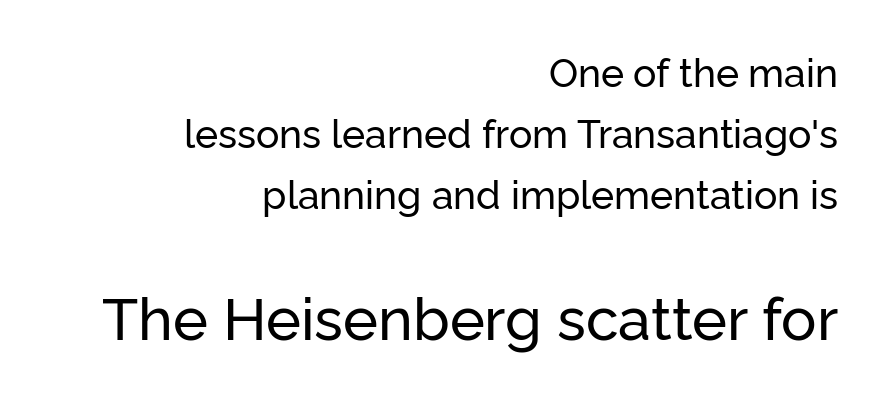
Q: Is the text italic (slanted)? A: No, it is upright.
Q: Is the typeface a serif or a sans-serif typeface? A: Sans-serif.
Q: Is the text underlined? A: No.
Q: How is the paragraph aligned? A: Right-aligned.
Q: Is the spacing between letters normal or unusually wide? A: Normal.
Q: Is the spacing between lines tight, normal or loose? A: Normal.
Q: Which block of text is set in a larger size, the first (top) or the second (bottom)? A: The second (bottom) one.
Q: Width (condensed, normal, or wide)? A: Normal.
Q: Stroke contrast? A: Low.
Q: x-height? A: Medium.
Q: Monospaced? A: No.
